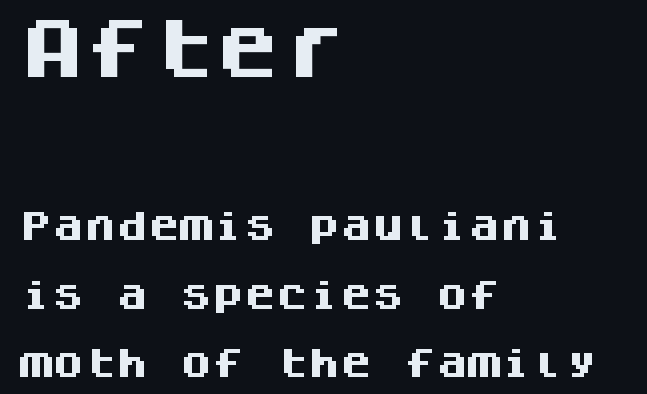
The image shows 65 px heavy sans-serif type, upright, monospaced; set left-aligned, loose line spacing (2.15x), normal letter spacing, not underlined; the first (top) block is 2.03x larger; medium stroke contrast and a large x-height.
